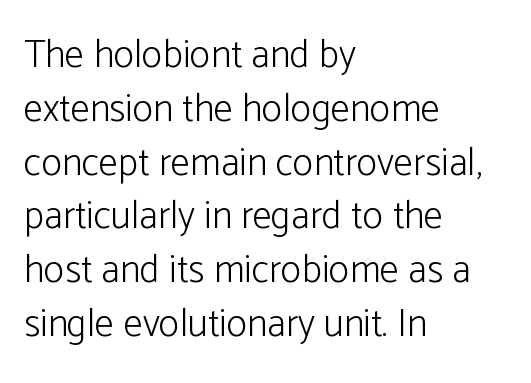
{"serif": "no", "italic": "no", "bold": "no", "weight": "light", "width": "normal", "stroke_contrast": "low", "x_height": "medium", "monospaced": "no", "underline": "no", "align": "left", "line_spacing": "normal", "line_spacing_ratio": 1.38, "letter_spacing": "normal", "letter_spacing_em": 0.0, "glyph_px": 39}
